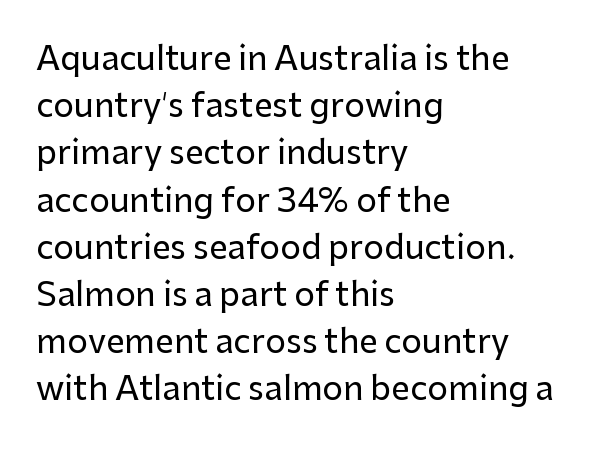
Q: Is the text italic (slanted)? A: No, it is upright.
Q: Is the typeface a serif or a sans-serif typeface? A: Sans-serif.
Q: Is the text underlined? A: No.
Q: How is the paragraph aligned? A: Left-aligned.
Q: Is the spacing between letters normal or unusually wide? A: Normal.
Q: Is the spacing between lines tight, normal or loose? A: Normal.
Q: Width (condensed, normal, or wide)? A: Normal.
Q: Stroke contrast? A: Low.
Q: x-height? A: Medium.
Q: Monospaced? A: No.
